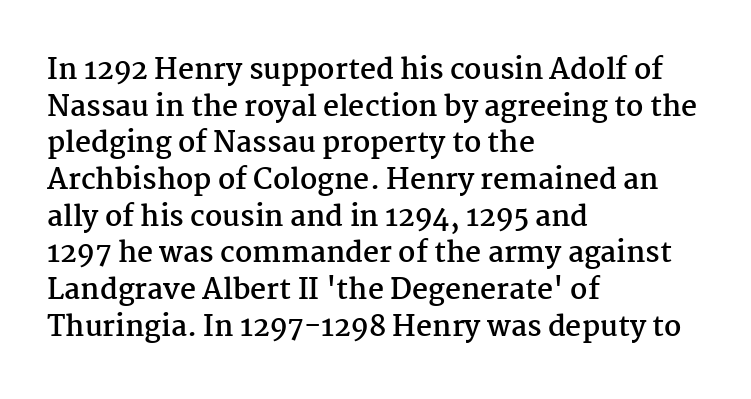
The font's upright variant was chosen for this text. The passage shown is typeset with a serif family. Horizontal alignment here is leftward, the default for most running prose. The horizontal fit of the characters is conventional and even. What's the leading like? Ordinary, nothing unusual.
